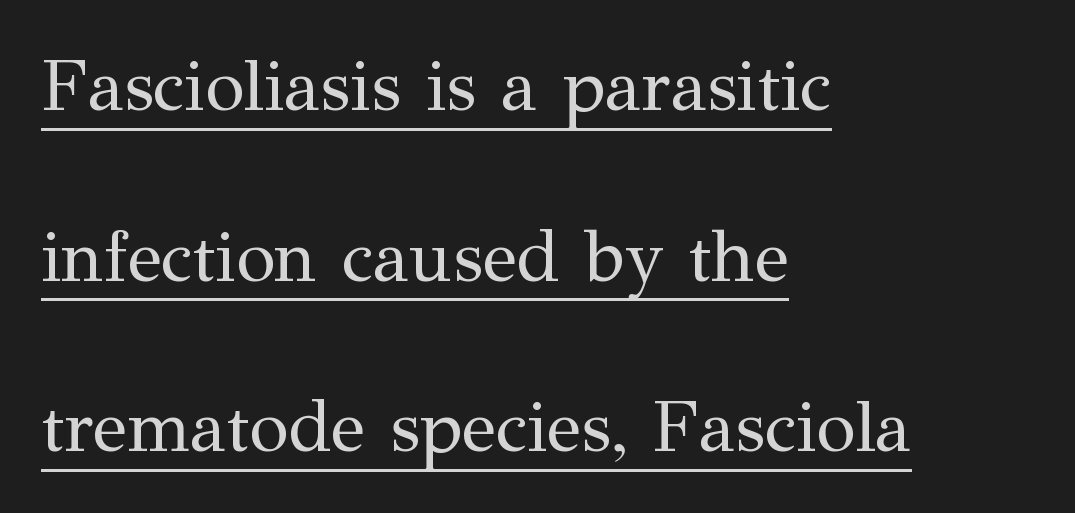
{"serif": "yes", "italic": "no", "bold": "no", "weight": "regular", "width": "normal", "stroke_contrast": "medium", "x_height": "medium", "monospaced": "no", "underline": "yes", "align": "left", "line_spacing": "loose", "line_spacing_ratio": 2.37, "letter_spacing": "normal", "letter_spacing_em": 0.0, "glyph_px": 72}
